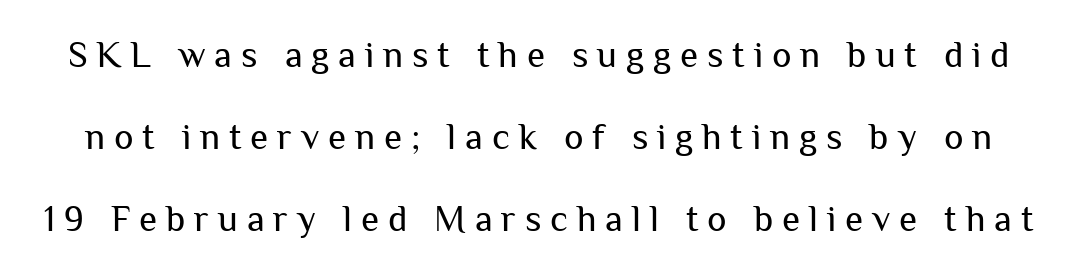
Q: Is the text bold? A: No.
Q: Is the text italic (slanted)? A: No, it is upright.
Q: Is the typeface a serif or a sans-serif typeface? A: Sans-serif.
Q: Is the text underlined? A: No.
Q: Is the spacing between letters normal or unusually wide? A: Unusually wide.
Q: Is the spacing between lines tight, normal or loose? A: Loose.
Q: Width (condensed, normal, or wide)? A: Normal.
Q: Stroke contrast? A: Medium.
Q: x-height? A: Medium.
Q: Monospaced? A: No.
